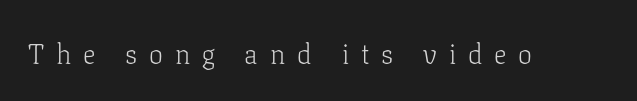
This sample has the flowing, uneven cadence of proportional lettering. The characters are drawn with everyday or finer stroke widths. Does extra space separate the letters? Yes, quite a lot of it. Type without underlining. Is there any slant? The stems are plumb. In terms of letterform style, serifs are clearly present.
